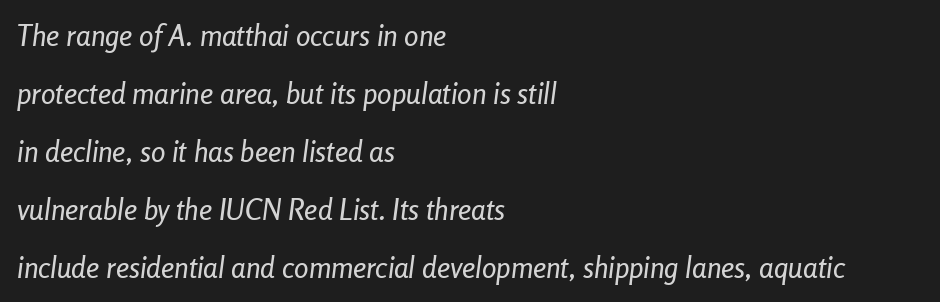
Q: Is the text italic (slanted)? A: Yes, it leans right by about 8 degrees.
Q: Is the text underlined? A: No.
Q: How is the paragraph aligned? A: Left-aligned.
Q: Is the spacing between letters normal or unusually wide? A: Normal.
Q: Is the spacing between lines tight, normal or loose? A: Loose.
Q: Width (condensed, normal, or wide)? A: Condensed.
Q: Stroke contrast? A: Low.
Q: x-height? A: Medium.
Q: Monospaced? A: No.
